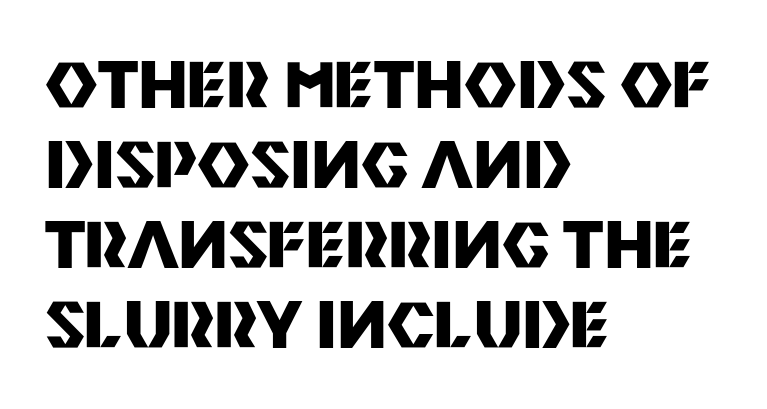
Q: Is the text bold? A: Yes.
Q: Is the text italic (slanted)? A: No, it is upright.
Q: Is the typeface a serif or a sans-serif typeface? A: Sans-serif.
Q: Is the text underlined? A: No.
Q: How is the paragraph aligned? A: Left-aligned.
Q: Is the spacing between letters normal or unusually wide? A: Normal.
Q: Is the spacing between lines tight, normal or loose? A: Normal.
Q: Width (condensed, normal, or wide)? A: Normal.
Q: Stroke contrast? A: Medium.
Q: x-height? A: Large.
Q: Monospaced? A: No.
